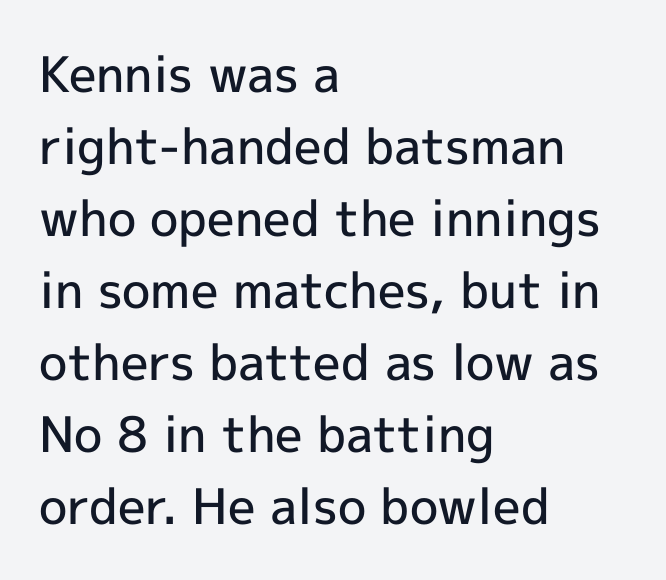
The image shows 49 px semibold sans-serif type, upright; set left-aligned, normal line spacing (1.47x), normal letter spacing, not underlined; a medium x-height.
